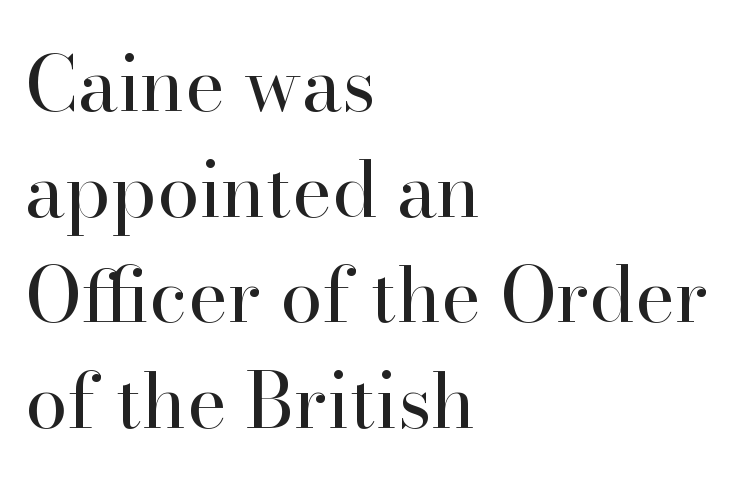
The image shows 76 px regular-weight serif type, upright; set left-aligned, normal line spacing (1.39x), normal letter spacing, not underlined; high stroke contrast and a small x-height.
